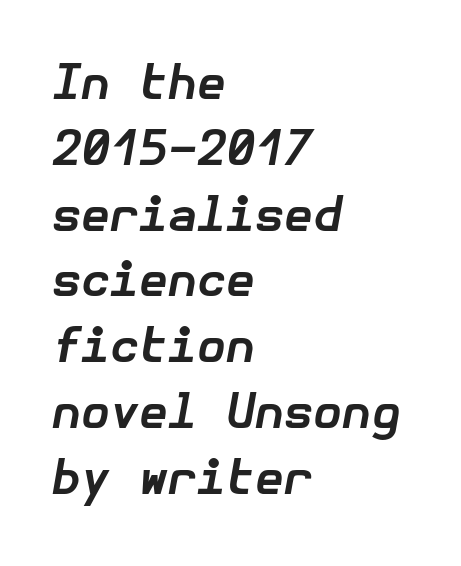
Q: Is the text bold? A: Yes.
Q: Is the text italic (slanted)? A: Yes, it leans right by about 10 degrees.
Q: Is the text underlined? A: No.
Q: How is the paragraph aligned? A: Left-aligned.
Q: Is the spacing between letters normal or unusually wide? A: Normal.
Q: Is the spacing between lines tight, normal or loose? A: Normal.
Q: Width (condensed, normal, or wide)? A: Normal.
Q: Stroke contrast? A: Low.
Q: x-height? A: Medium.
